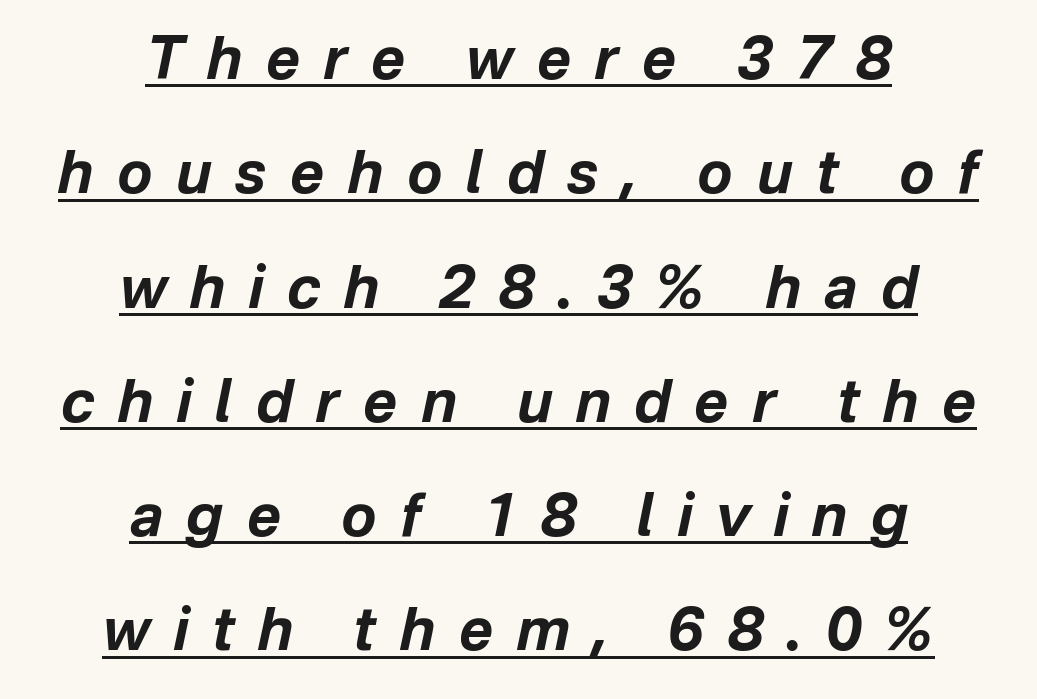
Its strokes are broad and dark, the hallmark of bold type. Quick note: italic. Whoever set this chose breathing room over compactness in the vertical rhythm. These lines have a slow, spaced-out rhythm from letter to letter. Has an underline been added? It has. This rendering uses center alignment, leaving both contours irregular but symmetric.
